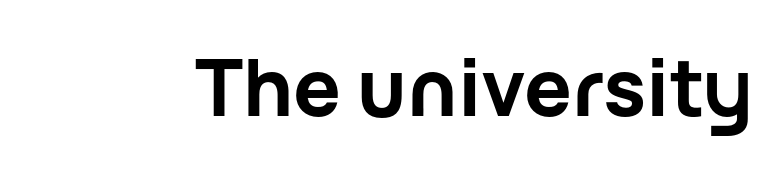
The image shows 79 px bold sans-serif type, upright; set normal letter spacing, not underlined; low stroke contrast and a medium x-height.
